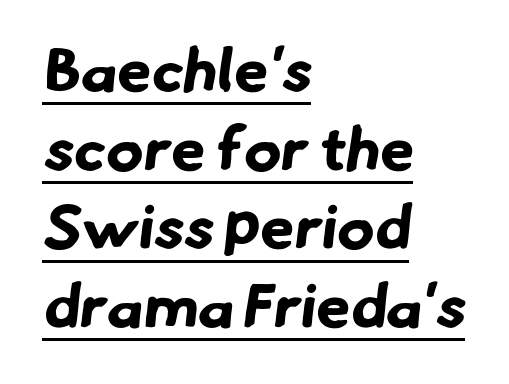
All the whitespace from short lines collects on the right. Notice how a bar underscores the lettering throughout. The gaps between neighbouring characters are ordinary and unremarkable. Thick stems and heavy bowls — unmistakably bold. Is this a fixed-width face? No — the glyphs have proportional, varying widths. Whoever set this chose a conventional vertical rhythm.
